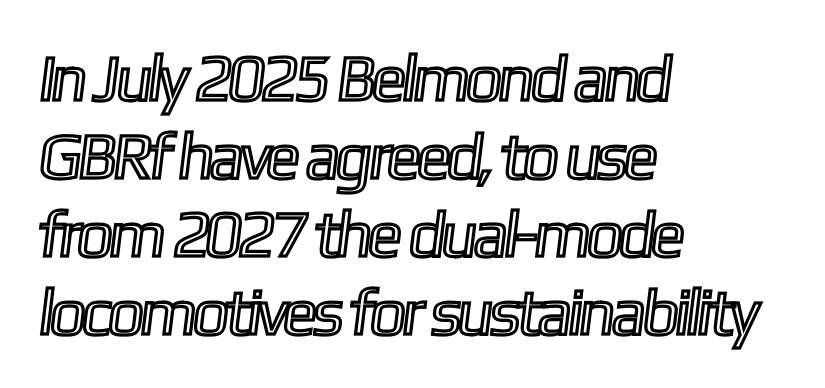
Here the designer chose a conventional face with non-uniform glyph widths. The space directly below the letters is spotless. Here the glyphs are tracked normally, forming tight word shapes. Alignment: flush left.
